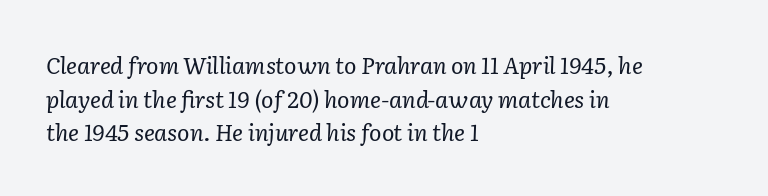
Characters follow at the spacing the type designer built in. Rendered with sloped, italic letterforms. The typeface has the unassuming heft of standard copy or less. Descenders are the only things crossing below the line.
